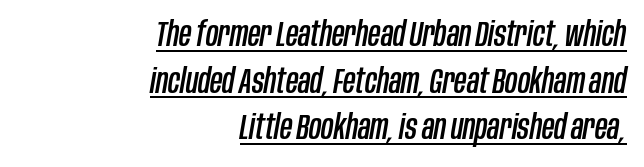
The image shows 34 px condensed type, italic (leaning right); set right-aligned, normal line spacing (1.37x), normal letter spacing, underlined; low stroke contrast and a large x-height.
